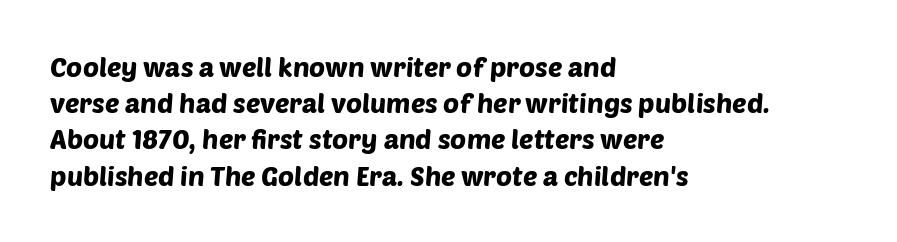
Q: Is the text underlined? A: No.
Q: How is the paragraph aligned? A: Left-aligned.
Q: Is the spacing between letters normal or unusually wide? A: Normal.
Q: Is the spacing between lines tight, normal or loose? A: Normal.
